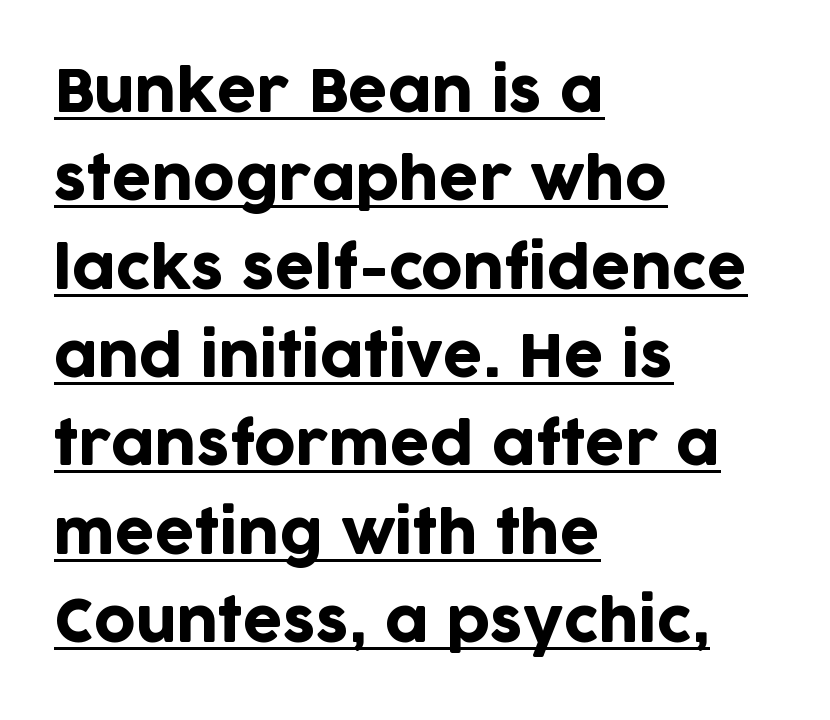
The image shows 57 px sans-serif type, upright; set left-aligned, normal line spacing (1.55x), normal letter spacing, underlined; low stroke contrast and a large x-height.
